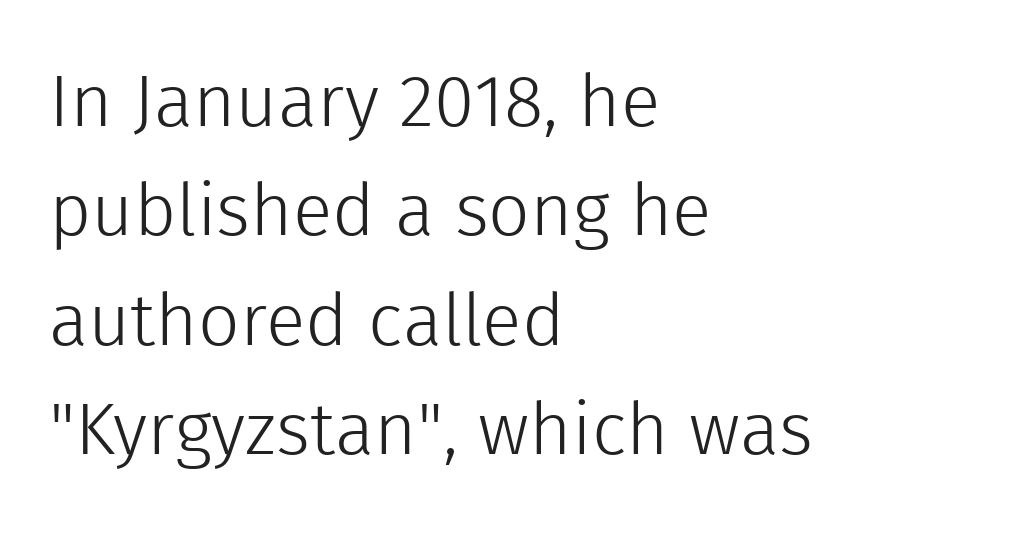
{"serif": "no", "italic": "no", "bold": "no", "weight": "light", "width": "normal", "x_height": "medium", "monospaced": "no", "underline": "no", "align": "left", "line_spacing": "normal", "line_spacing_ratio": 1.5, "letter_spacing": "normal", "letter_spacing_em": 0.0, "glyph_px": 73}
